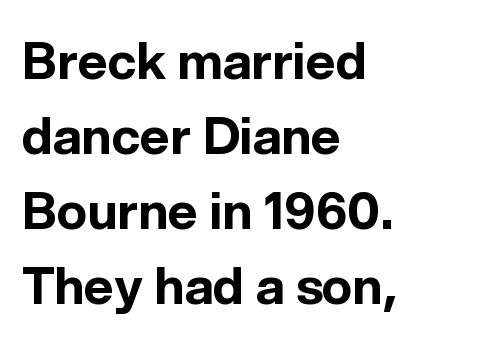
{"serif": "no", "italic": "no", "bold": "yes", "weight": "bold", "width": "normal", "x_height": "medium", "monospaced": "no", "underline": "no", "align": "left", "line_spacing": "normal", "line_spacing_ratio": 1.47, "letter_spacing": "normal", "letter_spacing_em": 0.0, "glyph_px": 51}
